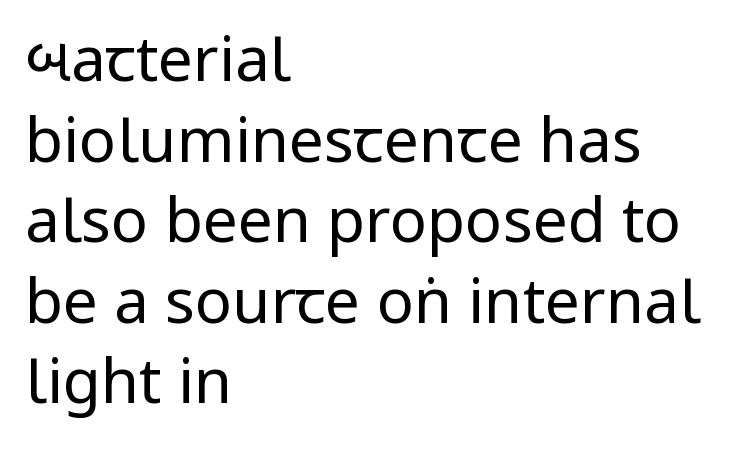
{"serif": "no", "italic": "no", "bold": "no", "weight": "regular", "width": "condensed", "stroke_contrast": "low", "x_height": "large", "monospaced": "no", "underline": "no", "align": "left", "line_spacing": "normal", "line_spacing_ratio": 1.3, "letter_spacing": "normal", "letter_spacing_em": 0.0, "glyph_px": 62}
